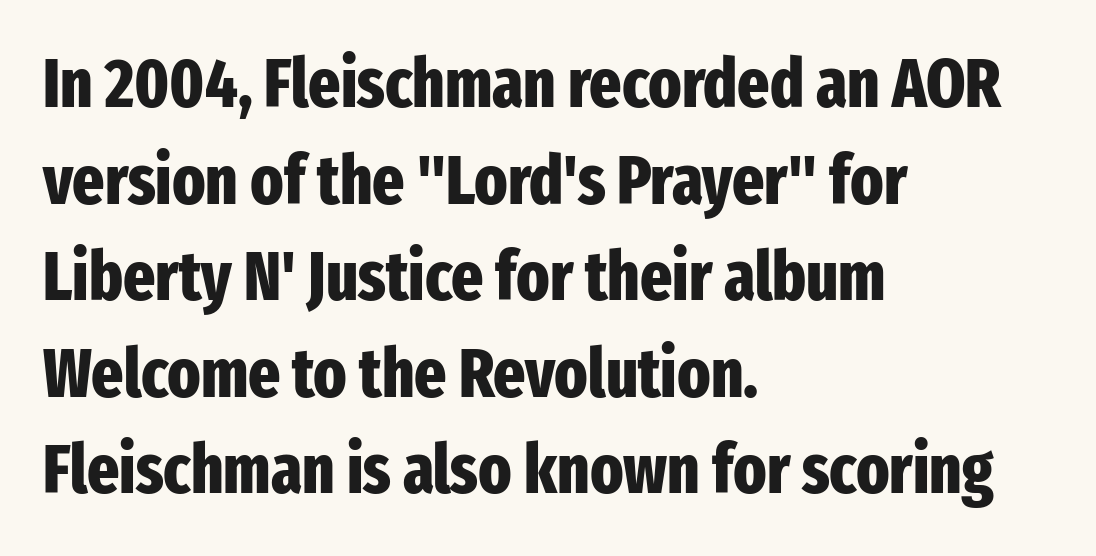
Q: Is the text bold? A: Yes.
Q: Is the text italic (slanted)? A: No, it is upright.
Q: Is the typeface a serif or a sans-serif typeface? A: Sans-serif.
Q: Is the text underlined? A: No.
Q: How is the paragraph aligned? A: Left-aligned.
Q: Is the spacing between letters normal or unusually wide? A: Normal.
Q: Is the spacing between lines tight, normal or loose? A: Normal.
Q: Width (condensed, normal, or wide)? A: Condensed.
Q: Stroke contrast? A: Low.
Q: x-height? A: Medium.
Q: Monospaced? A: No.
